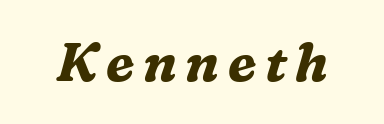
{"serif": "yes", "italic": "yes", "lean": "right", "slant_degrees": 16, "bold": "yes", "weight": "bold", "width": "normal", "stroke_contrast": "medium", "x_height": "medium", "monospaced": "no", "underline": "no", "glyph_px": 53}
